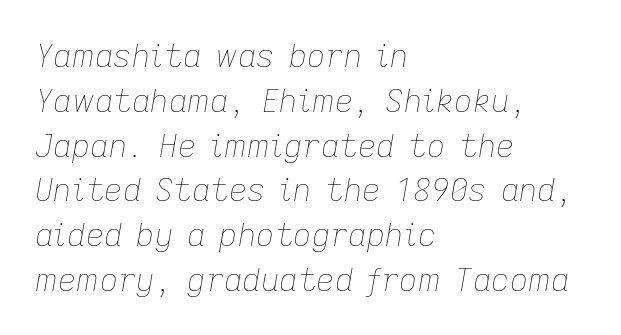
The image shows 32 px thin type, italic (leaning right); set left-aligned, normal line spacing (1.4x), normal letter spacing, not underlined; low stroke contrast and a medium x-height.
